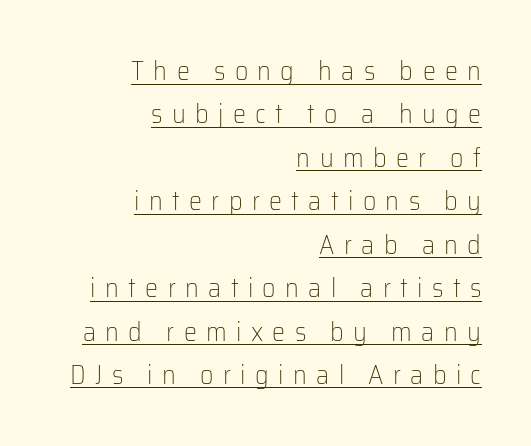
The image shows 26 px text type, upright; set right-aligned, normal line spacing (1.67x), unusually wide letter spacing (+0.36 em), underlined.
